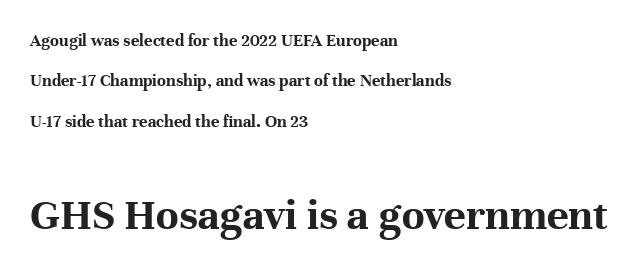
The image shows 46 px bold serif type, upright; set left-aligned, loose line spacing (2.24x), normal letter spacing, not underlined; the second (bottom) block is 2.56x larger; high stroke contrast and a medium x-height.
